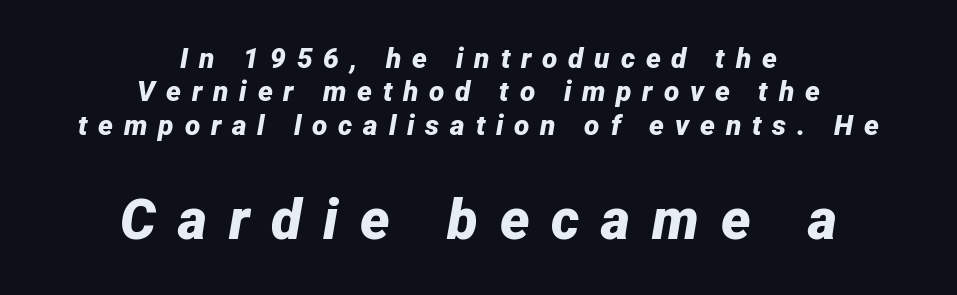
Q: Is the text bold? A: Yes.
Q: Is the text italic (slanted)? A: Yes, it leans right by about 12 degrees.
Q: Is the text underlined? A: No.
Q: How is the paragraph aligned? A: Centered.
Q: Is the spacing between letters normal or unusually wide? A: Unusually wide.
Q: Which block of text is set in a larger size, the first (top) or the second (bottom)? A: The second (bottom) one.
Q: Width (condensed, normal, or wide)? A: Normal.
Q: Stroke contrast? A: Low.
Q: x-height? A: Medium.
Q: Monospaced? A: No.
